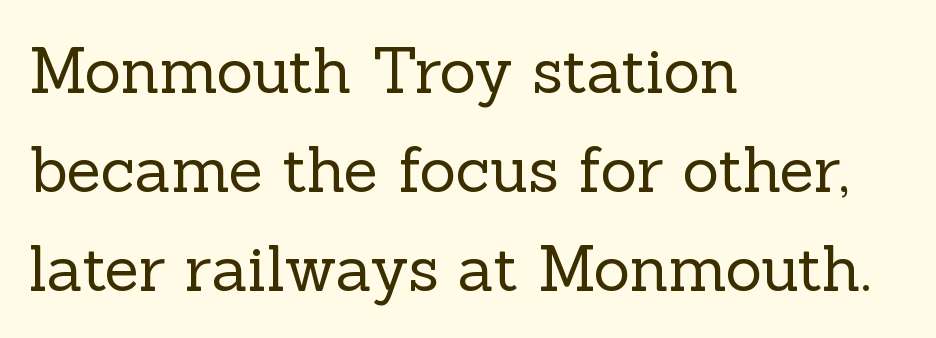
Each new line begins a customary step beneath the previous one. How are the letters spaced? Ordinarily, with no added tracking. The rendering anchors every line to the left-hand side. Serif or sans? Serif — the stroke terminals have little feet. Upright lettering throughout. A light-to-regular cut is what we see here.
